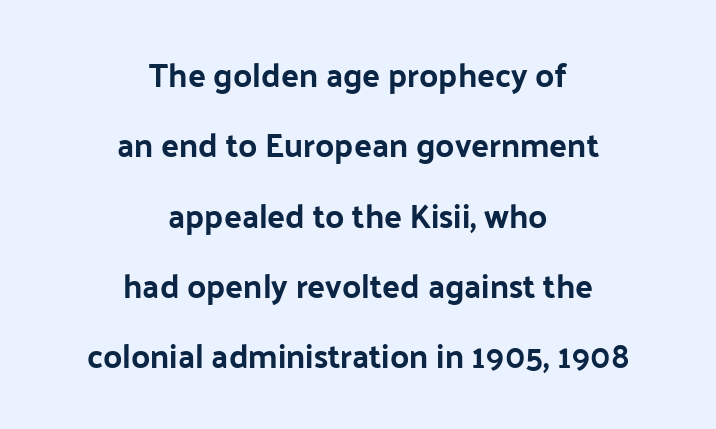
The image shows 33 px sans-serif type, upright; set centered, loose line spacing (2.13x), normal letter spacing, not underlined; low stroke contrast and a medium x-height.
